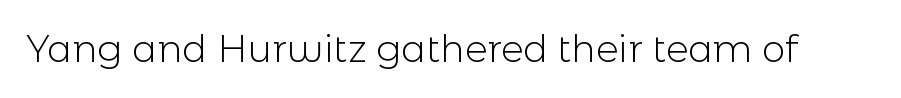
The image shows 37 px light sans-serif type, upright; set normal letter spacing, not underlined; a medium x-height.
